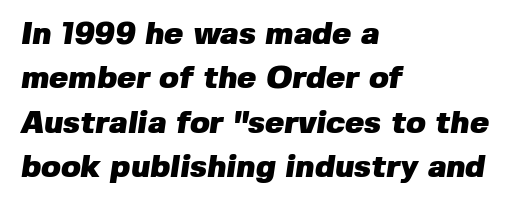
Q: Is the text bold? A: Yes.
Q: Is the typeface a serif or a sans-serif typeface? A: Sans-serif.
Q: Is the text underlined? A: No.
Q: How is the paragraph aligned? A: Left-aligned.
Q: Is the spacing between letters normal or unusually wide? A: Normal.
Q: Is the spacing between lines tight, normal or loose? A: Normal.
Q: Width (condensed, normal, or wide)? A: Normal.
Q: Stroke contrast? A: Low.
Q: x-height? A: Medium.
Q: Monospaced? A: No.
